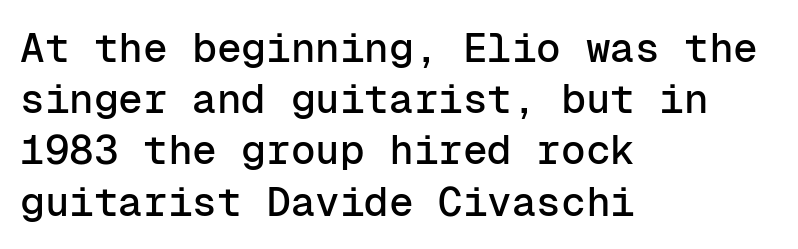
Horizontal bands of white between lines are of average thickness. The rendering shows plain stroke endings on the letterforms — a sans-serif design. Look at the tracking — it's just the regular setting, nothing added. Think of a typewriter: that constant character pitch is what you see here. The rag falls on the right side of this text block. Nope, not italic — everything's standing straight.
